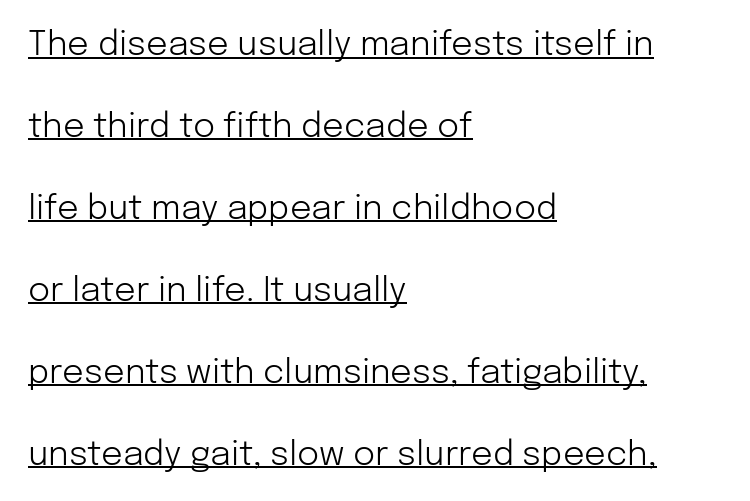
The image shows 34 px light sans-serif type, upright; set left-aligned, loose line spacing (2.41x), normal letter spacing, underlined; low stroke contrast and a medium x-height.
